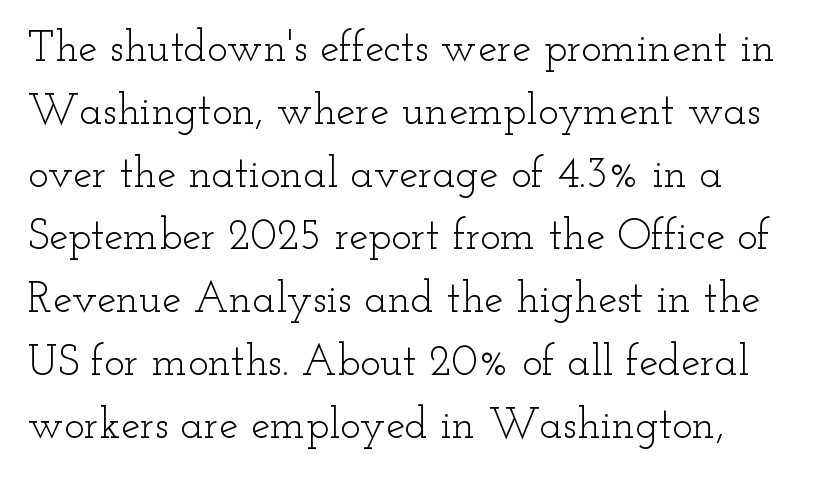
Q: Is the text bold? A: No.
Q: Is the text italic (slanted)? A: No, it is upright.
Q: Is the typeface a serif or a sans-serif typeface? A: Serif.
Q: Is the text underlined? A: No.
Q: Is the spacing between letters normal or unusually wide? A: Normal.
Q: Is the spacing between lines tight, normal or loose? A: Normal.
Q: Width (condensed, normal, or wide)? A: Wide.
Q: Stroke contrast? A: Low.
Q: x-height? A: Small.
Q: Monospaced? A: No.
